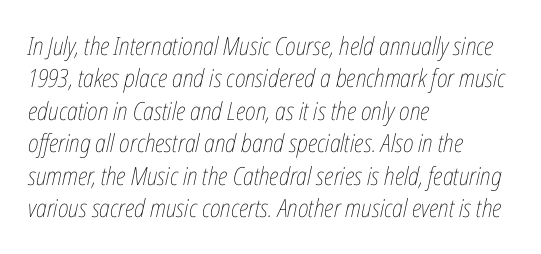
The image shows 25 px text type, italic (leaning right); set left-aligned, normal line spacing (1.3x), normal letter spacing, not underlined.
